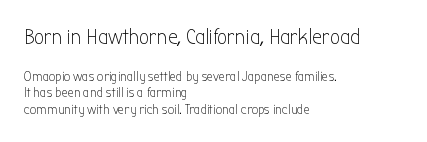
Q: Is the text bold? A: No.
Q: Is the text italic (slanted)? A: No, it is upright.
Q: Is the text underlined? A: No.
Q: How is the paragraph aligned? A: Left-aligned.
Q: Is the spacing between letters normal or unusually wide? A: Normal.
Q: Which block of text is set in a larger size, the first (top) or the second (bottom)? A: The first (top) one.
